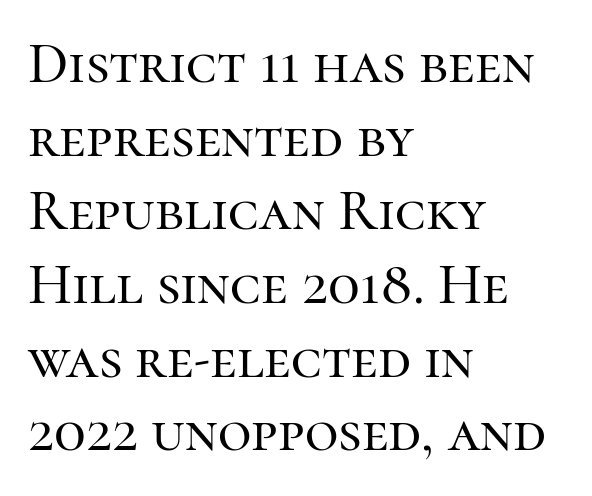
{"serif": "yes", "italic": "no", "width": "normal", "stroke_contrast": "high", "x_height": "medium", "monospaced": "no", "underline": "no", "align": "left", "line_spacing": "normal", "line_spacing_ratio": 1.27, "letter_spacing": "normal", "letter_spacing_em": 0.0, "glyph_px": 58}
